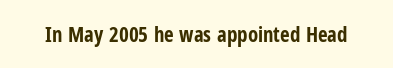
The image shows 21 px bold type, upright; set normal letter spacing, not underlined.
